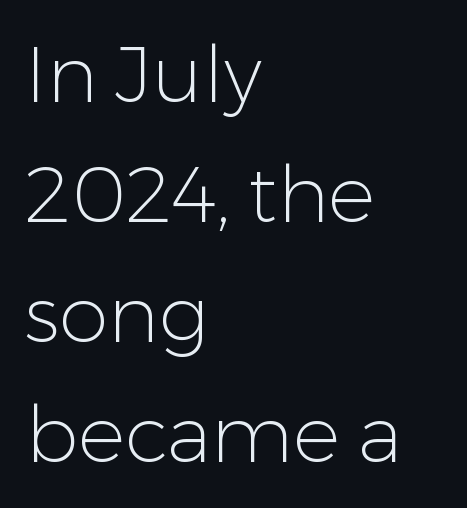
Q: Is the text bold? A: No.
Q: Is the text italic (slanted)? A: No, it is upright.
Q: Is the typeface a serif or a sans-serif typeface? A: Sans-serif.
Q: Is the text underlined? A: No.
Q: How is the paragraph aligned? A: Left-aligned.
Q: Is the spacing between letters normal or unusually wide? A: Normal.
Q: Is the spacing between lines tight, normal or loose? A: Normal.
Q: Width (condensed, normal, or wide)? A: Normal.
Q: Stroke contrast? A: Low.
Q: x-height? A: Medium.
Q: Monospaced? A: No.
